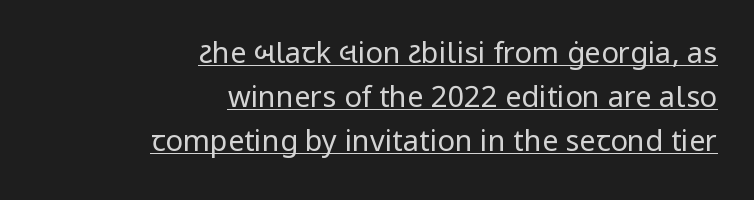
{"serif": "no", "italic": "no", "bold": "no", "weight": "regular", "width": "normal", "stroke_contrast": "low", "x_height": "medium", "monospaced": "no", "underline": "yes", "align": "right", "line_spacing": "normal", "line_spacing_ratio": 1.51, "letter_spacing": "normal", "letter_spacing_em": 0.0, "glyph_px": 29}
